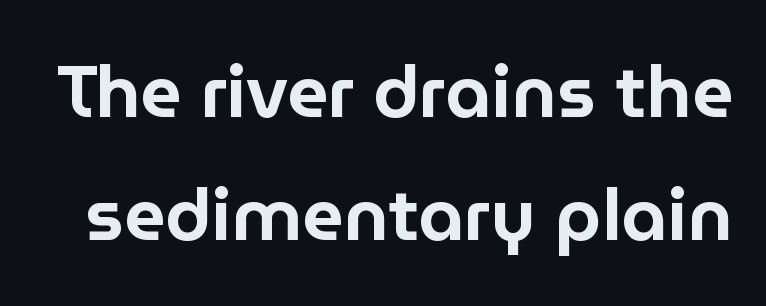
The image shows 73 px sans-serif type, upright; set normal line spacing (1.68x), normal letter spacing, not underlined; low stroke contrast and a medium x-height.
